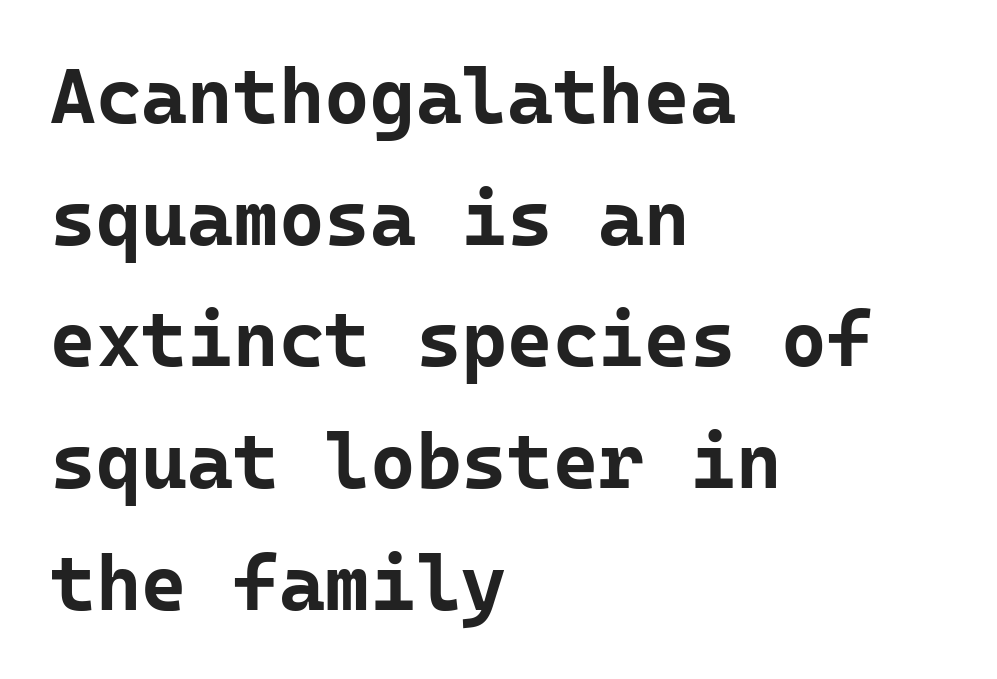
The characters look thick and weighty, a clear bold. Has an underline been added? It has not. You could count columns in this text — the font is strictly monospaced. A typesetter would call this leading conventional body-copy spacing.
